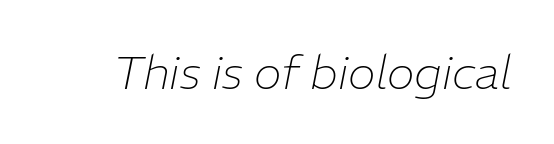
Q: Is the text bold? A: No.
Q: Is the text italic (slanted)? A: Yes, it leans right by about 11 degrees.
Q: Is the text underlined? A: No.
Q: Is the spacing between letters normal or unusually wide? A: Normal.
Q: Width (condensed, normal, or wide)? A: Normal.
Q: Stroke contrast? A: Low.
Q: x-height? A: Medium.
Q: Monospaced? A: No.
